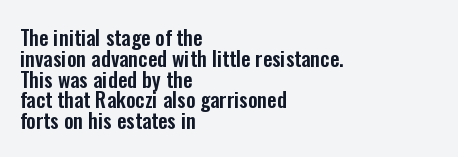
Q: Is the text italic (slanted)? A: No, it is upright.
Q: Is the text underlined? A: No.
Q: How is the paragraph aligned? A: Left-aligned.
Q: Is the spacing between letters normal or unusually wide? A: Normal.
Q: Is the spacing between lines tight, normal or loose? A: Tight.
